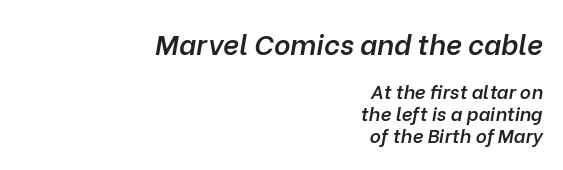
Q: Is the text bold? A: Semi-bold.
Q: Is the text italic (slanted)? A: Yes, it leans right by about 10 degrees.
Q: Is the text underlined? A: No.
Q: How is the paragraph aligned? A: Right-aligned.
Q: Is the spacing between letters normal or unusually wide? A: Normal.
Q: Which block of text is set in a larger size, the first (top) or the second (bottom)? A: The first (top) one.
Q: Width (condensed, normal, or wide)? A: Normal.
Q: Stroke contrast? A: Low.
Q: x-height? A: Medium.
Q: Monospaced? A: No.
